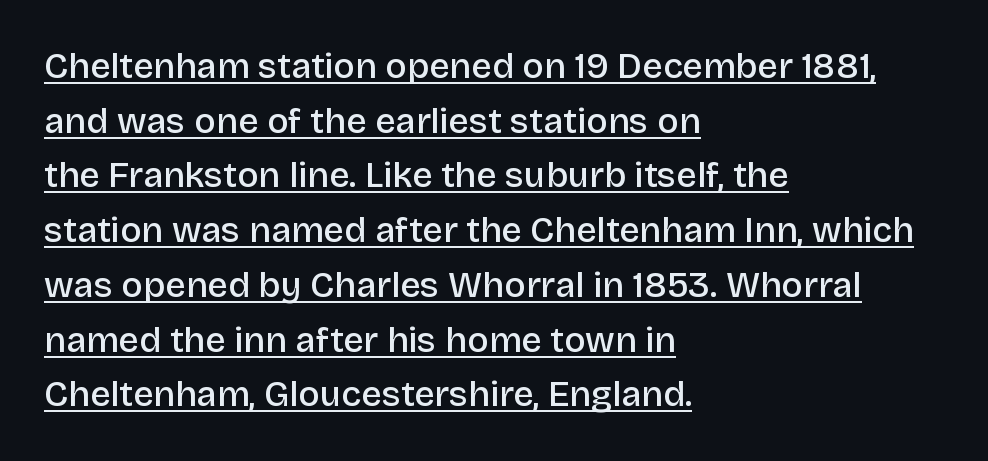
Q: Is the text bold? A: Semi-bold.
Q: Is the text italic (slanted)? A: No, it is upright.
Q: Is the typeface a serif or a sans-serif typeface? A: Sans-serif.
Q: Is the text underlined? A: Yes.
Q: How is the paragraph aligned? A: Left-aligned.
Q: Is the spacing between letters normal or unusually wide? A: Normal.
Q: Is the spacing between lines tight, normal or loose? A: Normal.
Q: Width (condensed, normal, or wide)? A: Normal.
Q: Stroke contrast? A: Low.
Q: x-height? A: Large.
Q: Monospaced? A: No.
